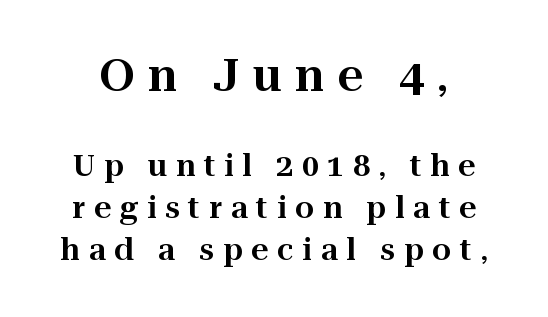
Spacing verdict: proportional, widths tailored to each character. Notice how descenders clear the ascenders below comfortably — that's standard leading. Words appear elongated and porous because spacing is wide. If you squint, the top block still reads clearly — it's the larger of the two.
